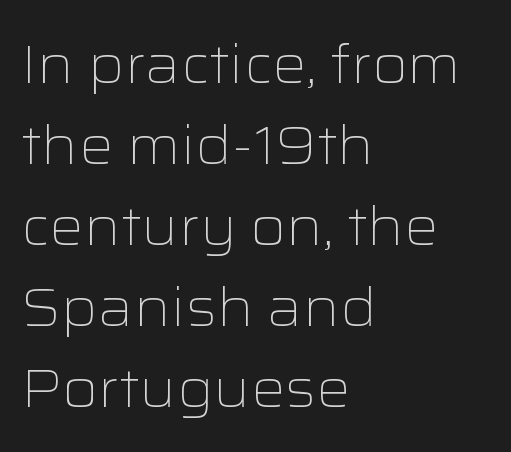
The image shows 54 px light, wide sans-serif type, upright; set left-aligned, normal line spacing (1.5x), normal letter spacing, not underlined; low stroke contrast and a medium x-height.
